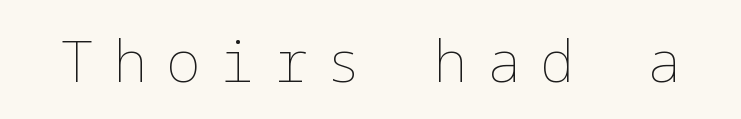
Caption: expanded tracking, letters set apart. A roman cut, with each character standing at attention. Each row of text sits above clean, open space. Think standard paragraph weight, or any step lighter than that.
